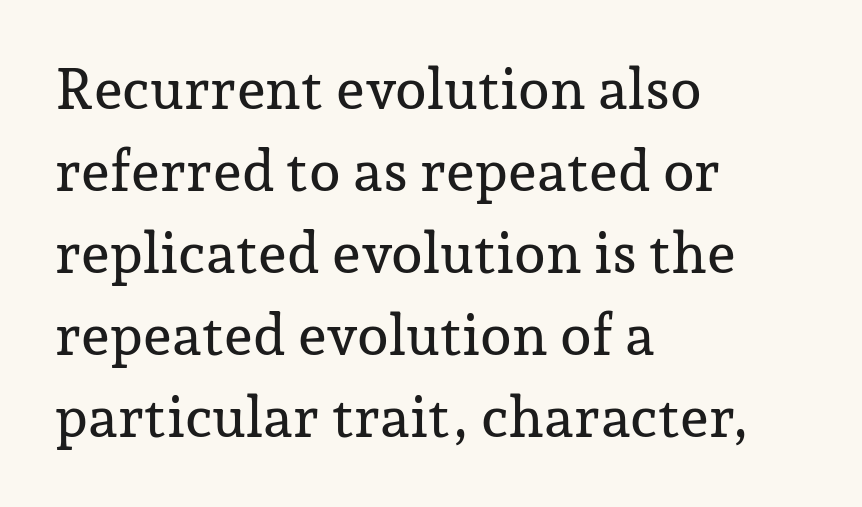
The image shows 57 px serif type, upright; set left-aligned, normal line spacing (1.44x), normal letter spacing, not underlined; low stroke contrast and a medium x-height.
